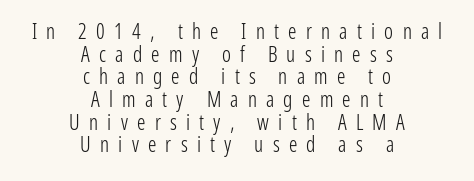
The image shows 21 px text type, upright; set centered, tight line spacing (1.08x), unusually wide letter spacing (+0.44 em), not underlined.
